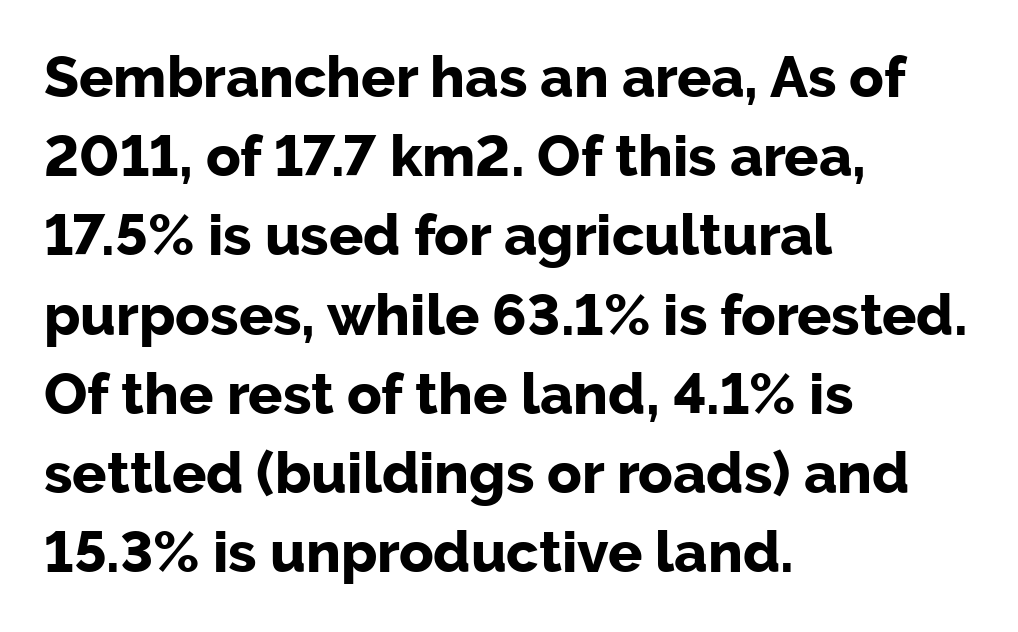
Here the glyphs are tracked normally, forming tight word shapes. Descenders hang freely into open space. The glyphs in this specimen are sans serif. The rendering uses a moderate line-height, typical for paragraphs. You could not count columns in this text — the font is proportionally spaced.
